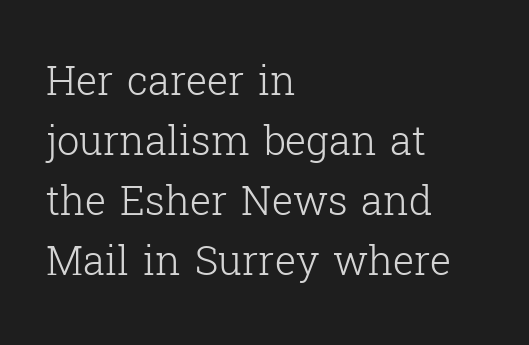
{"serif": "yes", "italic": "no", "bold": "no", "weight": "light", "width": "normal", "stroke_contrast": "low", "x_height": "medium", "monospaced": "no", "underline": "no", "align": "left", "line_spacing": "normal", "line_spacing_ratio": 1.5, "letter_spacing": "normal", "letter_spacing_em": 0.0, "glyph_px": 40}
